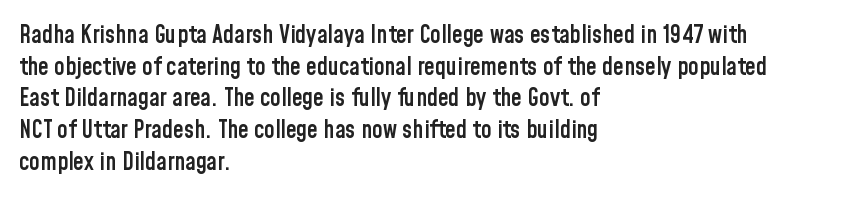
Q: Is the text bold? A: Semi-bold.
Q: Is the text italic (slanted)? A: No, it is upright.
Q: Is the text underlined? A: No.
Q: How is the paragraph aligned? A: Left-aligned.
Q: Is the spacing between letters normal or unusually wide? A: Normal.
Q: Is the spacing between lines tight, normal or loose? A: Normal.
